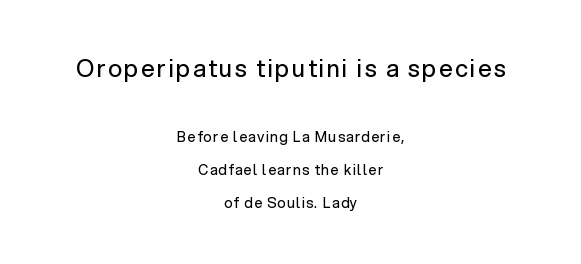
{"italic": "no", "bold": "no", "underline": "no", "align": "center", "line_spacing": "loose", "line_spacing_ratio": 2.37, "larger_block": "first", "size_ratio": 1.71, "glyph_px": 24}
